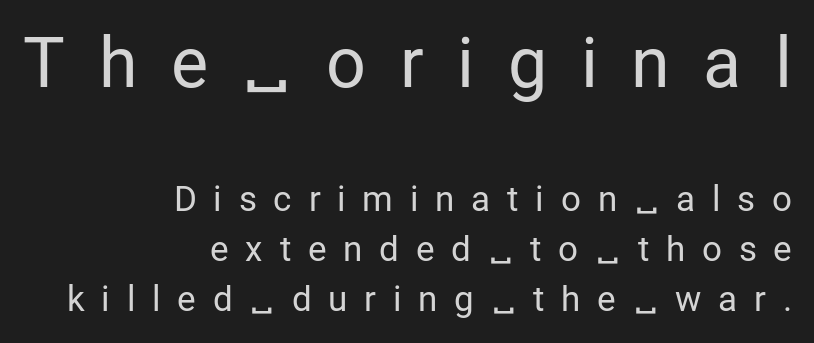
Nothing heavy about these letters — not bold at all. You can tell it's not italic because the verticals are truly vertical. Compare the two chunks: the upper has the greater cap height. The compositor pushed each line to the right boundary.
